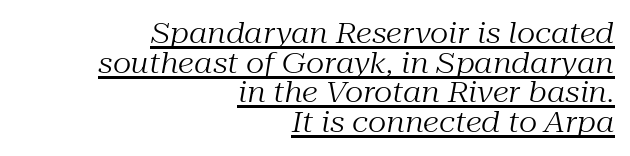
The weight tops out at a normal text grade. Character widths vary here, with narrow letters taking less room than wide ones. This is underlined copy, the kind a proofreader might mark for attention. A flush-right, rag-left setting is used for this passage.
